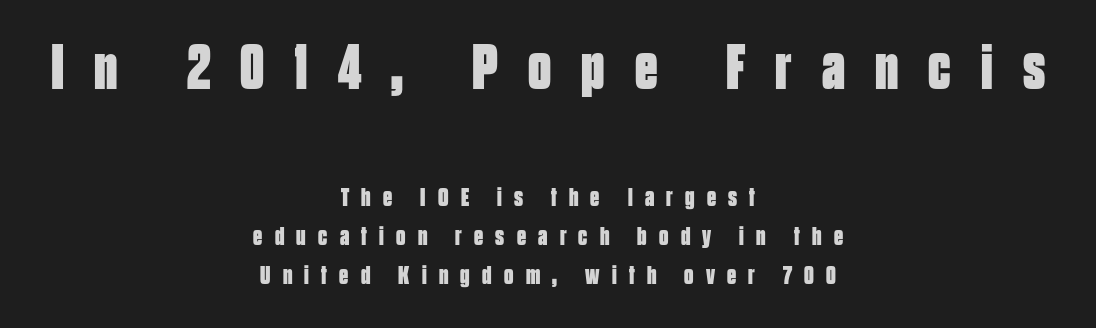
Size hierarchy here favors the leading block over the trailing one. Notice how the passage keeps no hard edge, just a central spine. Proportional: the letters do not fall into vertical columns. Unmarked baselines from the first word to the last. Loose tracking; the words dissolve into strings of separated letters. These lines were composed using upright roman letters.
